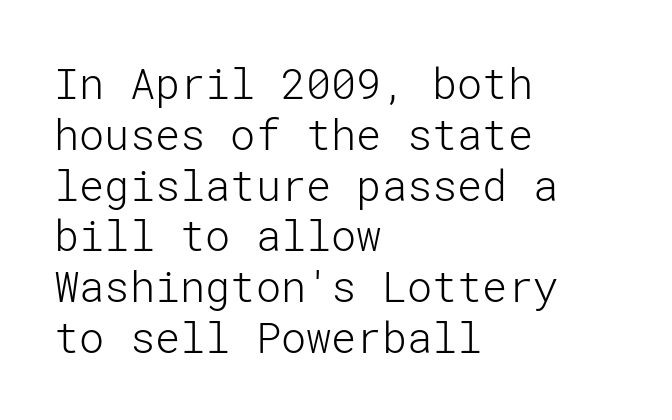
{"serif": "no", "italic": "no", "bold": "no", "weight": "light", "width": "normal", "stroke_contrast": "low", "x_height": "medium", "underline": "no", "align": "left", "line_spacing_ratio": 1.21, "letter_spacing": "normal", "letter_spacing_em": 0.0, "glyph_px": 42}
